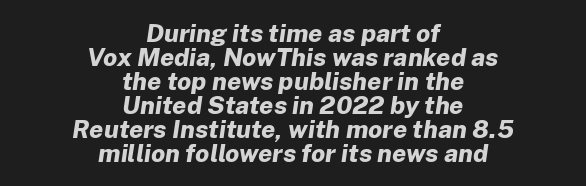
Q: Is the text bold? A: Yes.
Q: Is the text italic (slanted)? A: Yes, it leans right by about 8 degrees.
Q: Is the text underlined? A: No.
Q: How is the paragraph aligned? A: Centered.
Q: Is the spacing between letters normal or unusually wide? A: Normal.
Q: Is the spacing between lines tight, normal or loose? A: Tight.
